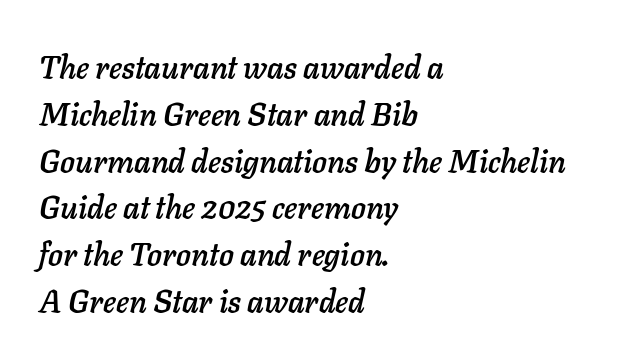
The image shows 31 px text type, italic (leaning right); set left-aligned, normal line spacing (1.51x), normal letter spacing, not underlined; low stroke contrast and a medium x-height.
